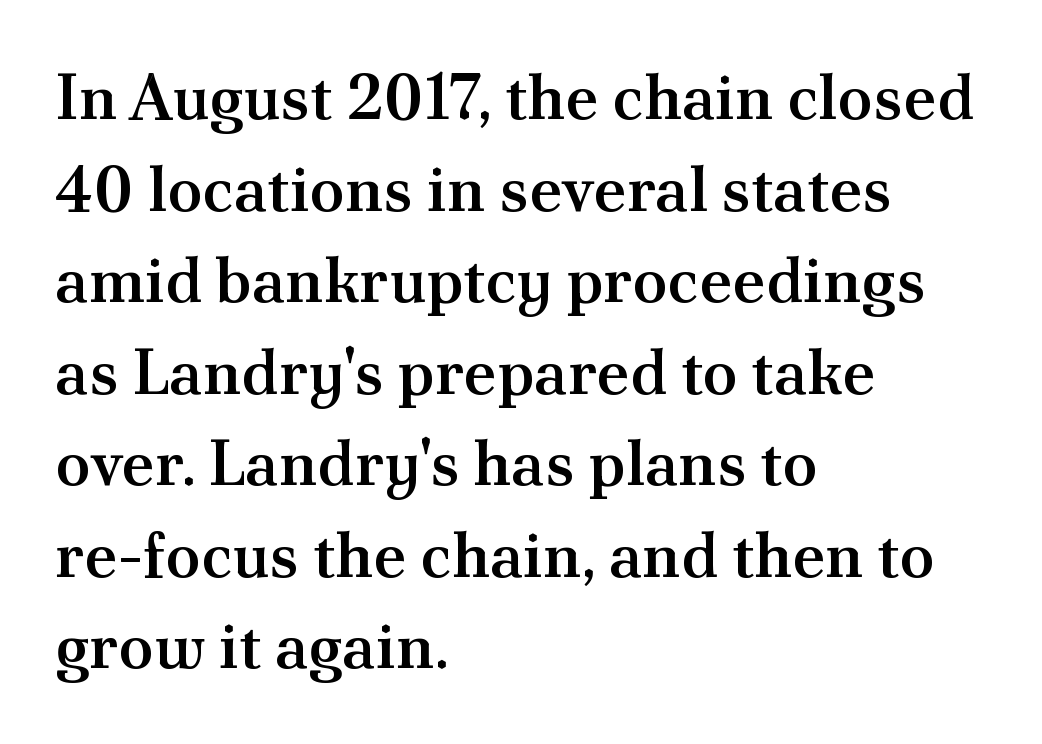
The image shows 64 px semibold serif type, upright; set left-aligned, normal line spacing (1.43x), normal letter spacing, not underlined; medium stroke contrast and a small x-height.
